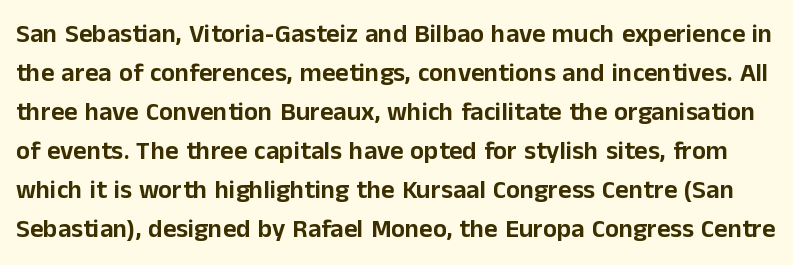
Tracking here is standard; glyphs follow each other at the usual distance. How would I describe the line gaps? Plain and ordinary. It's the straight-up-and-down kind of type. The space directly below the letters is spotless.
